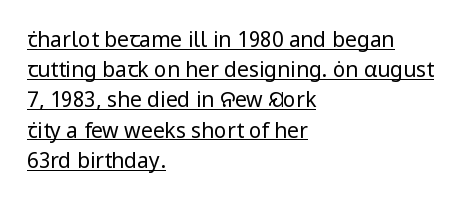
The image shows 21 px text type, upright; set left-aligned, normal line spacing (1.44x), normal letter spacing, underlined.
